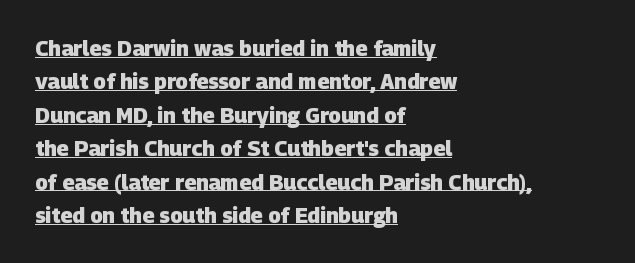
Weight check: bold — yes, fully. Leading: standard. The paragraph has a hard left edge and a soft right edge. Caption: lettering with a line underneath.
